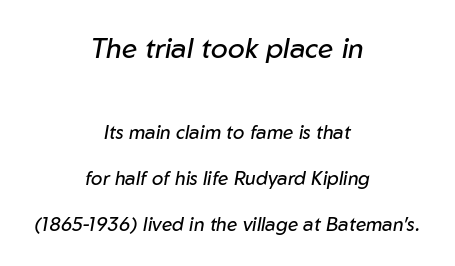
Q: Is the text bold? A: No.
Q: Is the text italic (slanted)? A: Yes, it leans right by about 10 degrees.
Q: Is the text underlined? A: No.
Q: How is the paragraph aligned? A: Centered.
Q: Is the spacing between letters normal or unusually wide? A: Normal.
Q: Is the spacing between lines tight, normal or loose? A: Loose.
Q: Which block of text is set in a larger size, the first (top) or the second (bottom)? A: The first (top) one.
Q: Width (condensed, normal, or wide)? A: Normal.
Q: Stroke contrast? A: Low.
Q: x-height? A: Medium.
Q: Monospaced? A: No.
